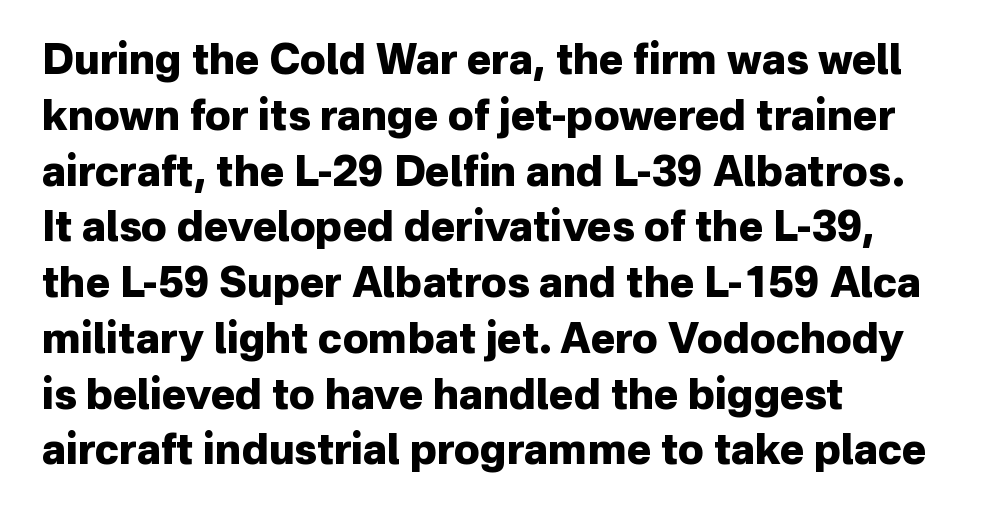
Q: Is the text bold? A: Yes.
Q: Is the text italic (slanted)? A: No, it is upright.
Q: Is the typeface a serif or a sans-serif typeface? A: Sans-serif.
Q: Is the text underlined? A: No.
Q: How is the paragraph aligned? A: Left-aligned.
Q: Is the spacing between letters normal or unusually wide? A: Normal.
Q: Is the spacing between lines tight, normal or loose? A: Normal.
Q: Width (condensed, normal, or wide)? A: Normal.
Q: Stroke contrast? A: Low.
Q: x-height? A: Medium.
Q: Monospaced? A: No.
